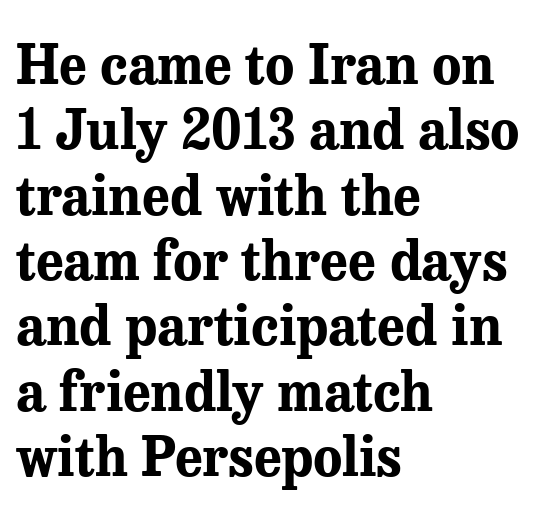
Q: Is the text bold? A: Yes.
Q: Is the text italic (slanted)? A: No, it is upright.
Q: Is the typeface a serif or a sans-serif typeface? A: Serif.
Q: Is the text underlined? A: No.
Q: How is the paragraph aligned? A: Left-aligned.
Q: Is the spacing between letters normal or unusually wide? A: Normal.
Q: Width (condensed, normal, or wide)? A: Normal.
Q: Stroke contrast? A: Medium.
Q: x-height? A: Medium.
Q: Monospaced? A: No.
